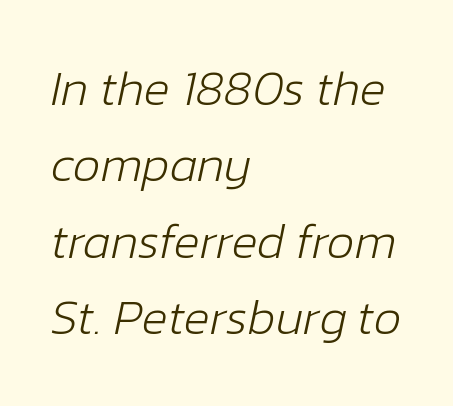
{"italic": "yes", "lean": "right", "slant_degrees": 12, "bold": "no", "weight": "light", "width": "normal", "stroke_contrast": "low", "x_height": "medium", "monospaced": "no", "underline": "no", "align": "left", "line_spacing": "normal", "line_spacing_ratio": 1.56, "letter_spacing": "normal", "letter_spacing_em": 0.0, "glyph_px": 49}
